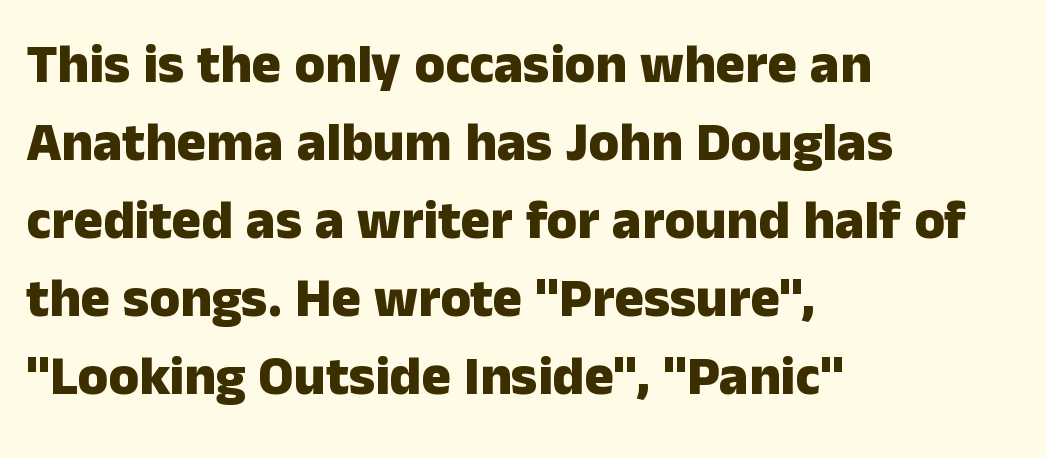
{"serif": "no", "italic": "no", "bold": "yes", "weight": "heavy", "width": "normal", "stroke_contrast": "low", "x_height": "medium", "monospaced": "no", "underline": "no", "align": "left", "line_spacing": "normal", "line_spacing_ratio": 1.42, "letter_spacing": "normal", "letter_spacing_em": 0.0, "glyph_px": 55}
